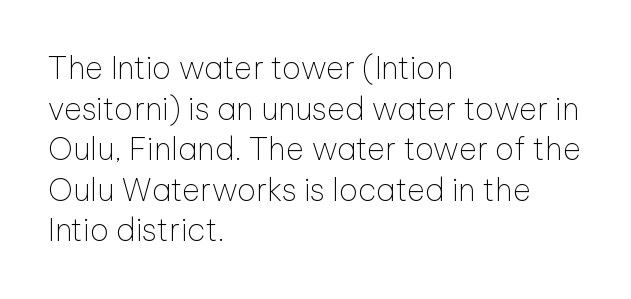
The image shows 31 px thin sans-serif type, upright; set left-aligned, normal line spacing (1.31x), normal letter spacing, not underlined; low stroke contrast and a medium x-height.
